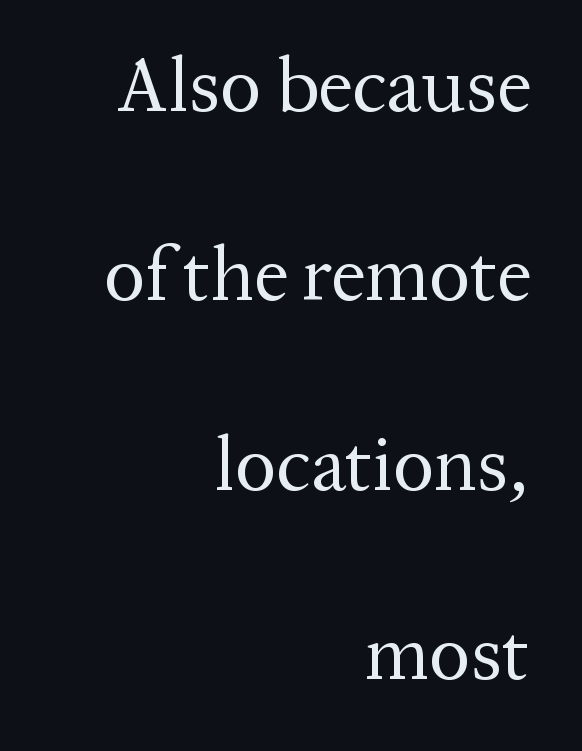
{"serif": "yes", "italic": "no", "bold": "no", "weight": "regular", "width": "normal", "stroke_contrast": "medium", "x_height": "medium", "monospaced": "no", "underline": "no", "align": "right", "line_spacing": "loose", "line_spacing_ratio": 2.46, "letter_spacing": "normal", "letter_spacing_em": 0.0, "glyph_px": 77}
